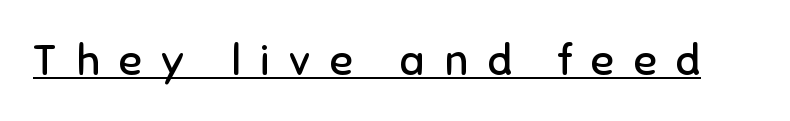
{"serif": "no", "italic": "no", "bold": "no", "weight": "regular", "width": "normal", "stroke_contrast": "low", "x_height": "medium", "monospaced": "no", "underline": "yes", "letter_spacing": "wide", "letter_spacing_em": 0.45, "glyph_px": 43}
